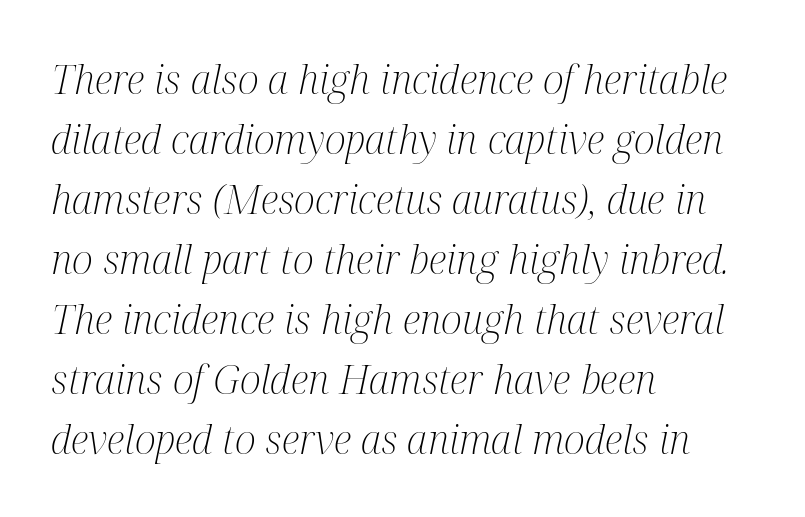
{"serif": "yes", "italic": "yes", "lean": "right", "slant_degrees": 12, "bold": "no", "weight": "light", "width": "condensed", "stroke_contrast": "medium", "x_height": "medium", "monospaced": "no", "underline": "no", "align": "left", "line_spacing": "normal", "line_spacing_ratio": 1.5, "letter_spacing": "normal", "letter_spacing_em": 0.0, "glyph_px": 40}
